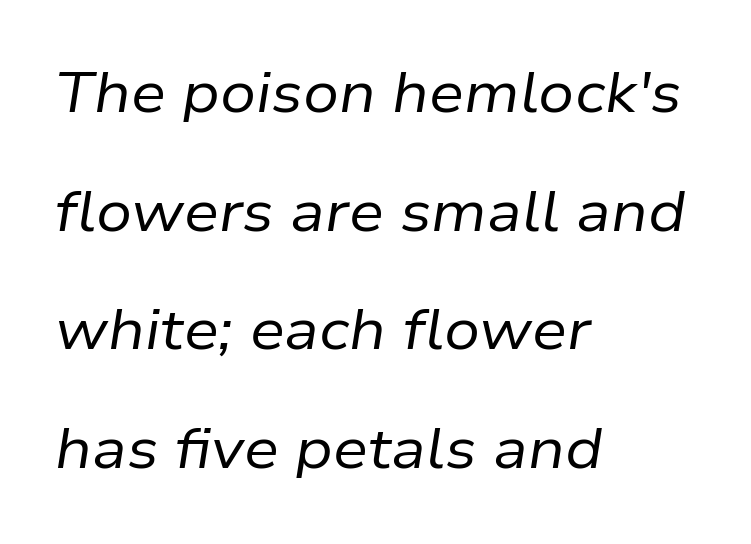
Q: Is the text bold? A: No.
Q: Is the text italic (slanted)? A: Yes, it leans right by about 9 degrees.
Q: Is the text underlined? A: No.
Q: How is the paragraph aligned? A: Left-aligned.
Q: Is the spacing between letters normal or unusually wide? A: Normal.
Q: Is the spacing between lines tight, normal or loose? A: Loose.
Q: Width (condensed, normal, or wide)? A: Normal.
Q: Stroke contrast? A: Low.
Q: x-height? A: Medium.
Q: Monospaced? A: No.
